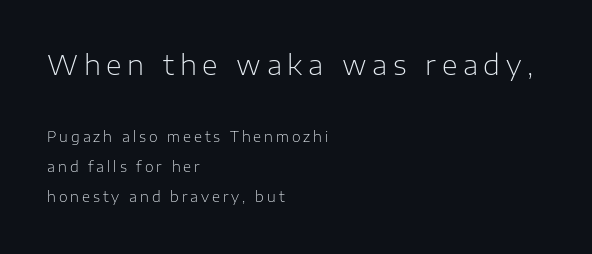
{"italic": "no", "bold": "no", "underline": "no", "align": "left", "line_spacing": "loose", "line_spacing_ratio": 2.16, "letter_spacing": "wide", "letter_spacing_em": 0.21, "larger_block": "first", "size_ratio": 1.93, "glyph_px": 27}
